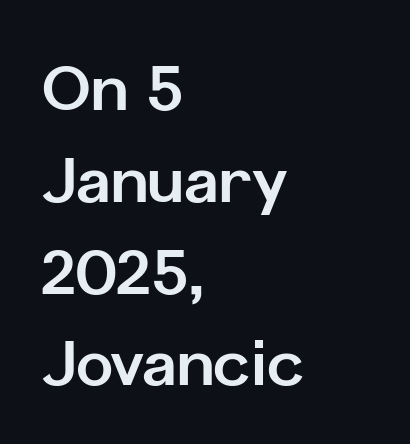
The image shows 62 px bold sans-serif type, upright; set left-aligned, normal line spacing (1.48x), normal letter spacing, not underlined; low stroke contrast and a medium x-height.
